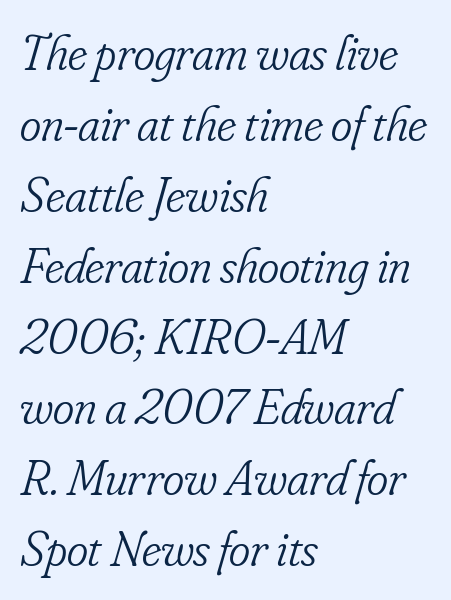
The image shows 51 px light, condensed serif type, italic (leaning right); set left-aligned, normal line spacing (1.39x), normal letter spacing, not underlined; low stroke contrast and a small x-height.
